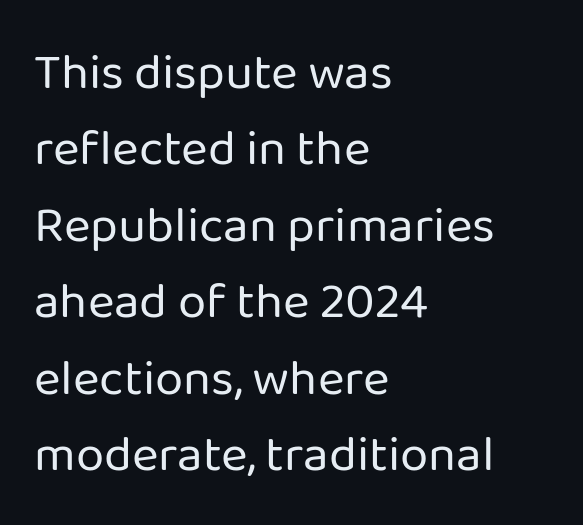
Unlike a traditional serif, this face leaves its strokes unadorned. If you measured baseline to baseline, you'd find a middling distance. Type without underlining. The passage shown is typed in a proportional face where columns would drift.
